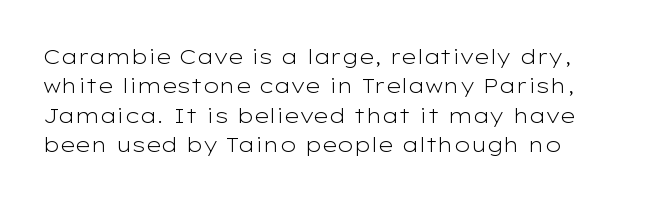
Q: Is the text bold? A: No.
Q: Is the text italic (slanted)? A: No, it is upright.
Q: Is the text underlined? A: No.
Q: Is the spacing between letters normal or unusually wide? A: Normal.
Q: Is the spacing between lines tight, normal or loose? A: Normal.
